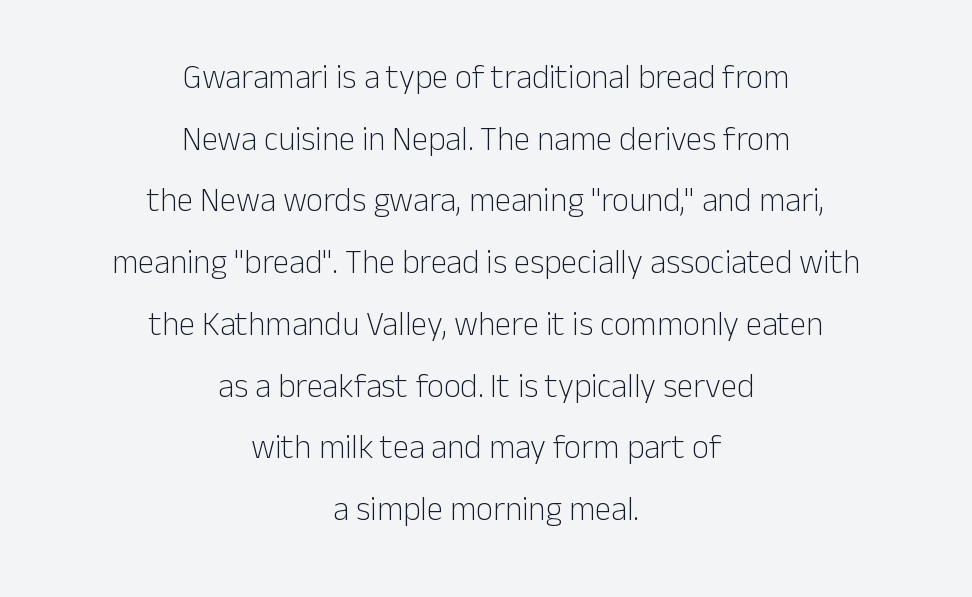
Q: Is the text bold? A: No.
Q: Is the text italic (slanted)? A: No, it is upright.
Q: Is the typeface a serif or a sans-serif typeface? A: Sans-serif.
Q: Is the text underlined? A: No.
Q: How is the paragraph aligned? A: Centered.
Q: Is the spacing between letters normal or unusually wide? A: Normal.
Q: Width (condensed, normal, or wide)? A: Normal.
Q: Stroke contrast? A: Low.
Q: x-height? A: Medium.
Q: Monospaced? A: No.
